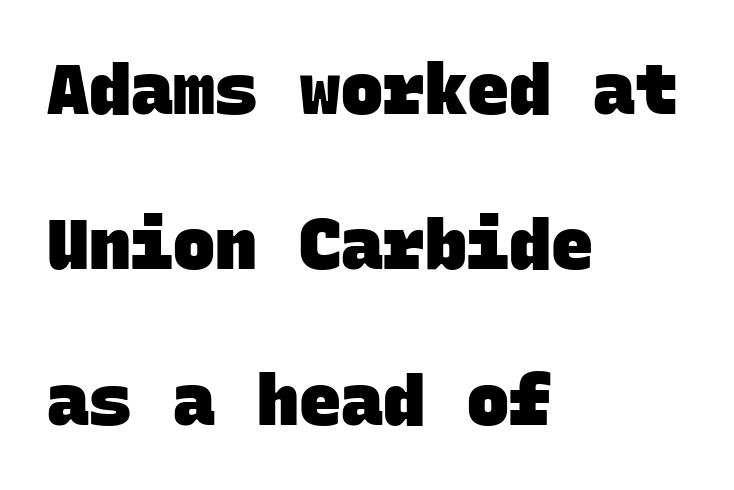
The image shows 70 px heavy sans-serif type, monospaced; set left-aligned, loose line spacing (2.22x), normal letter spacing, not underlined; low stroke contrast and a large x-height.
